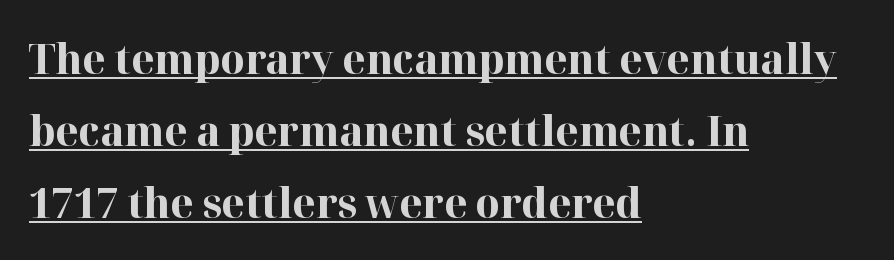
You could not count columns in this text — the font is proportionally spaced. Glyph-to-glyph distance matches everyday printed text. The rendering uses the underline text-decoration. Examine the stroke ends and you'll spot serifs. Tall strokes in this sample are plumb rather than angled. A dark, heavy texture on the line: the type is bold.
